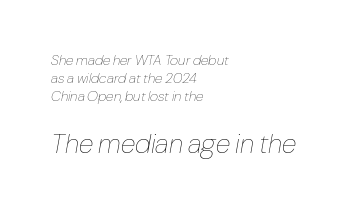
Q: Is the text bold? A: No.
Q: Is the text italic (slanted)? A: Yes, it leans right by about 10 degrees.
Q: Is the text underlined? A: No.
Q: How is the paragraph aligned? A: Left-aligned.
Q: Is the spacing between letters normal or unusually wide? A: Normal.
Q: Is the spacing between lines tight, normal or loose? A: Normal.
Q: Which block of text is set in a larger size, the first (top) or the second (bottom)? A: The second (bottom) one.
